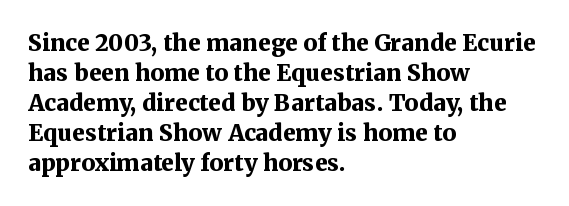
The image shows 23 px bold type, upright; set left-aligned, normal line spacing (1.3x), normal letter spacing, not underlined.
